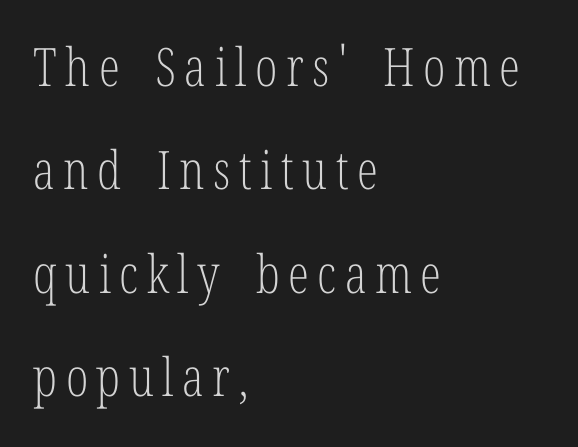
Q: Is the text bold? A: No.
Q: Is the text italic (slanted)? A: No, it is upright.
Q: Is the typeface a serif or a sans-serif typeface? A: Serif.
Q: Is the text underlined? A: No.
Q: How is the paragraph aligned? A: Left-aligned.
Q: Is the spacing between lines tight, normal or loose? A: Loose.
Q: Width (condensed, normal, or wide)? A: Condensed.
Q: Stroke contrast? A: Low.
Q: x-height? A: Medium.
Q: Monospaced? A: No.
